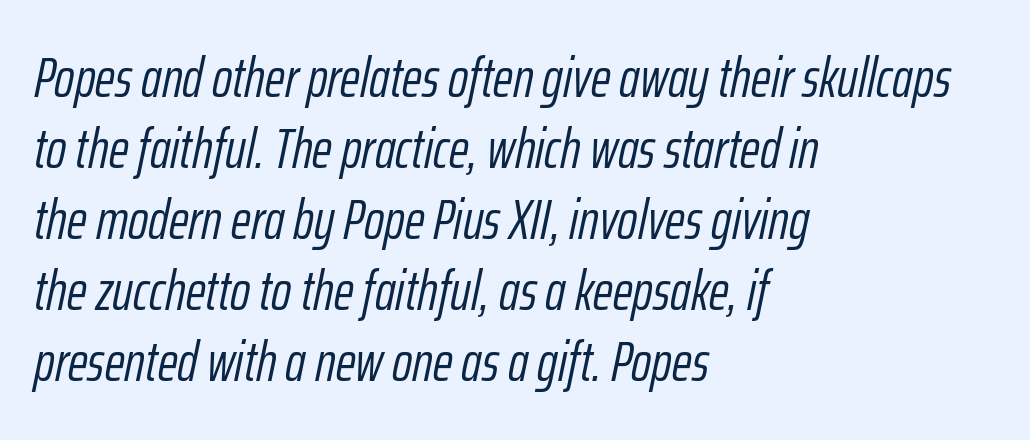
Q: Is the text bold? A: No.
Q: Is the text italic (slanted)? A: Yes, it leans right by about 12 degrees.
Q: Is the text underlined? A: No.
Q: How is the paragraph aligned? A: Left-aligned.
Q: Is the spacing between letters normal or unusually wide? A: Normal.
Q: Is the spacing between lines tight, normal or loose? A: Normal.
Q: Width (condensed, normal, or wide)? A: Condensed.
Q: Stroke contrast? A: Low.
Q: x-height? A: Medium.
Q: Monospaced? A: No.
